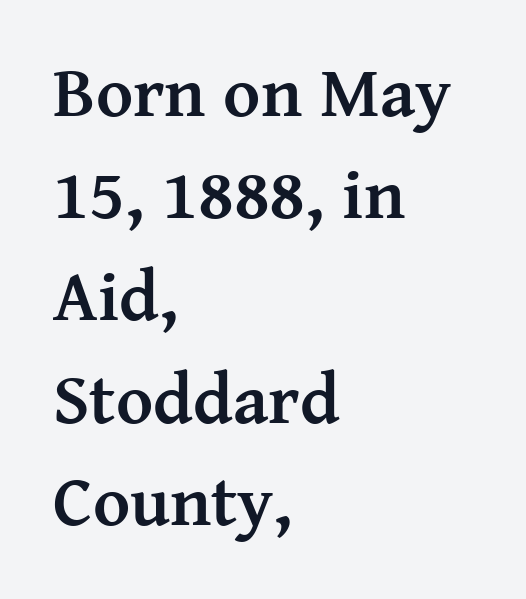
The image shows 71 px semibold serif type, upright; set left-aligned, normal line spacing (1.44x), normal letter spacing, not underlined; medium stroke contrast and a medium x-height.
